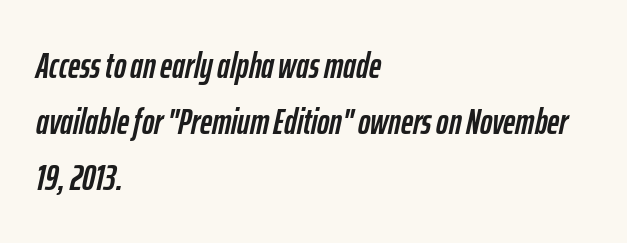
If you drew a ruler down the left edge, every line would touch it. Underline: absent. The block of text has a typical density, with ordinary space between rows. If you drew a line through each stem, it would be angled. Each word holds together tightly as a unit, with standard inter-letter gaps.
